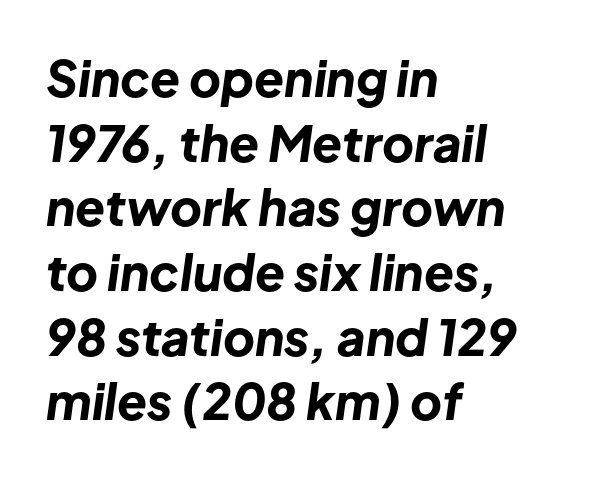
The image shows 49 px bold type, italic (leaning right); set left-aligned, normal line spacing (1.32x), normal letter spacing, not underlined; low stroke contrast and a medium x-height.
